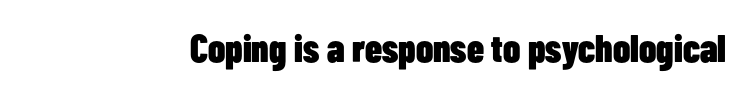
{"serif": "no", "italic": "no", "bold": "yes", "weight": "heavy", "width": "condensed", "stroke_contrast": "low", "x_height": "medium", "monospaced": "no", "underline": "no", "letter_spacing": "normal", "letter_spacing_em": 0.0, "glyph_px": 38}
